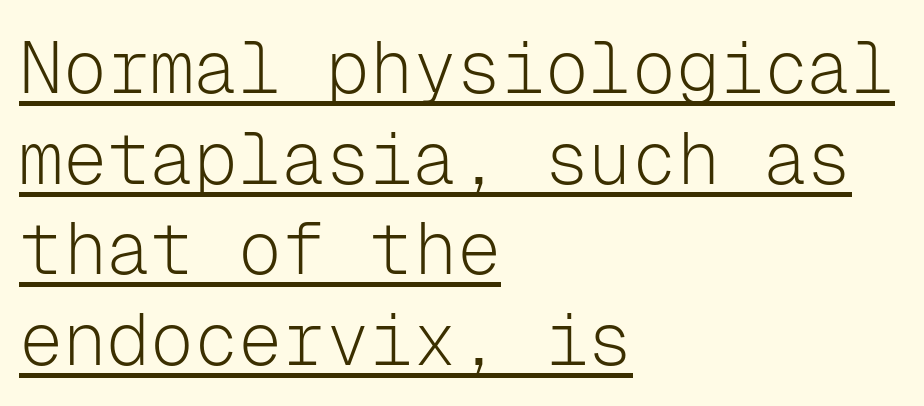
The image shows 73 px light sans-serif type, upright, monospaced; set left-aligned, line spacing 1.24x, normal letter spacing, underlined; low stroke contrast and a medium x-height.
